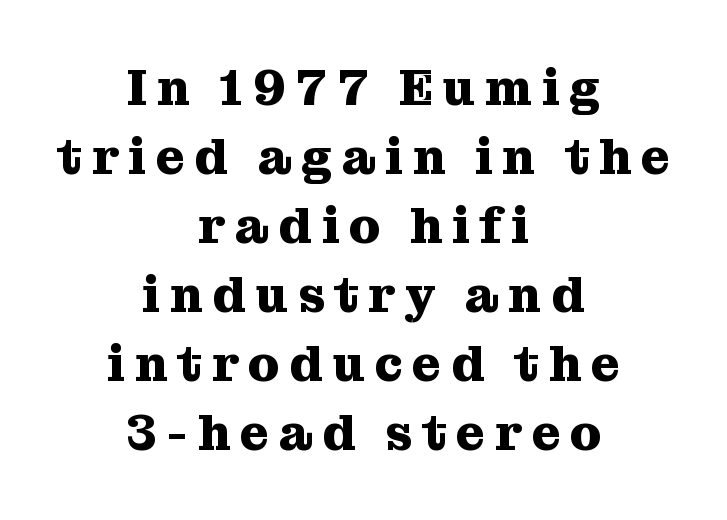
{"serif": "yes", "italic": "no", "bold": "yes", "weight": "heavy", "width": "normal", "stroke_contrast": "medium", "x_height": "medium", "monospaced": "no", "underline": "no", "align": "center", "line_spacing": "normal", "line_spacing_ratio": 1.38, "glyph_px": 50}
